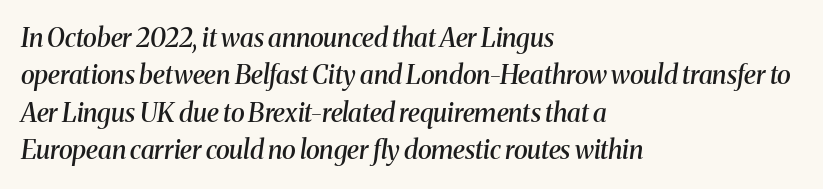
The lines sit at an ordinary, default distance from one another. Check the space under the baseline: it is left empty. All the whitespace from short lines collects on the right. Here the glyphs are tracked normally, forming tight word shapes.
